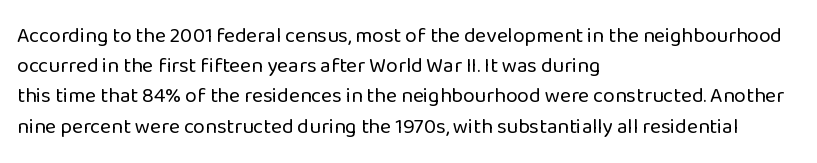
The image shows 21 px text type, upright; set left-aligned, normal line spacing (1.44x), normal letter spacing, not underlined.
